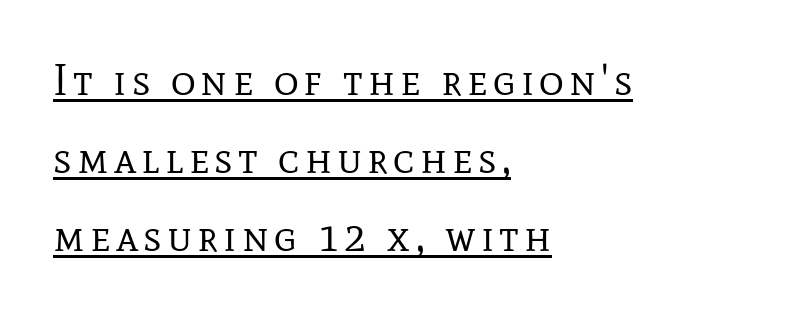
Q: Is the text bold? A: No.
Q: Is the text italic (slanted)? A: No, it is upright.
Q: Is the typeface a serif or a sans-serif typeface? A: Serif.
Q: Is the text underlined? A: Yes.
Q: How is the paragraph aligned? A: Left-aligned.
Q: Width (condensed, normal, or wide)? A: Normal.
Q: Stroke contrast? A: Low.
Q: x-height? A: Medium.
Q: Monospaced? A: No.
